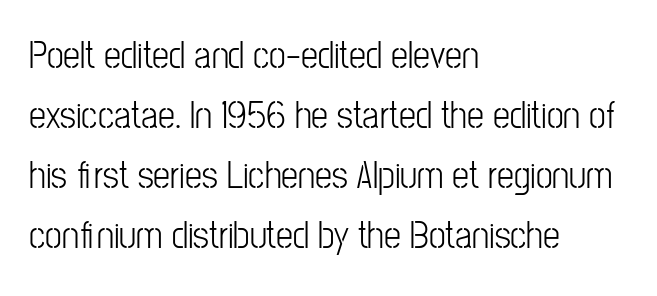
Q: Is the text bold? A: No.
Q: Is the text italic (slanted)? A: No, it is upright.
Q: Is the typeface a serif or a sans-serif typeface? A: Sans-serif.
Q: Is the text underlined? A: No.
Q: How is the paragraph aligned? A: Left-aligned.
Q: Is the spacing between letters normal or unusually wide? A: Normal.
Q: Is the spacing between lines tight, normal or loose? A: Normal.
Q: Width (condensed, normal, or wide)? A: Condensed.
Q: Stroke contrast? A: Low.
Q: x-height? A: Medium.
Q: Monospaced? A: No.
